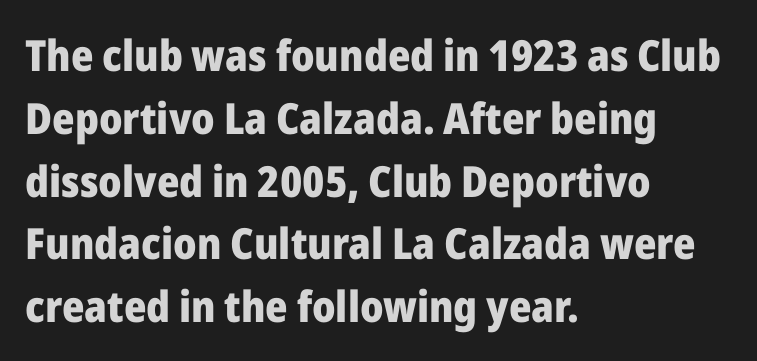
The passage shown is typed in a proportional face where columns would drift. Reading down the block, your eye returns to a fixed left position each line. The space between consecutive lines is moderate. How are the letters spaced? Ordinarily, with no added tracking. Serif or sans? Sans — the stroke terminals are bare. Has an underline been added? It has not.
